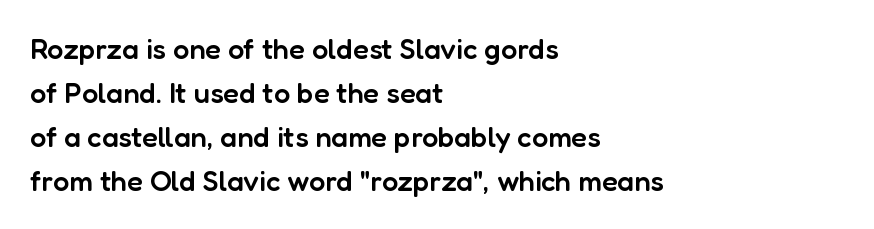
Q: Is the text bold? A: Semi-bold.
Q: Is the text italic (slanted)? A: No, it is upright.
Q: Is the typeface a serif or a sans-serif typeface? A: Sans-serif.
Q: Is the text underlined? A: No.
Q: How is the paragraph aligned? A: Left-aligned.
Q: Is the spacing between letters normal or unusually wide? A: Normal.
Q: Is the spacing between lines tight, normal or loose? A: Normal.
Q: Width (condensed, normal, or wide)? A: Normal.
Q: Stroke contrast? A: Low.
Q: x-height? A: Medium.
Q: Monospaced? A: No.
